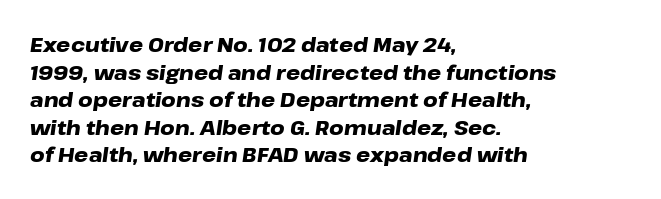
{"italic": "yes", "lean": "right", "slant_degrees": 8, "bold": "yes", "underline": "no", "align": "left", "line_spacing": "normal", "line_spacing_ratio": 1.38, "letter_spacing": "normal", "letter_spacing_em": 0.0, "glyph_px": 20}
